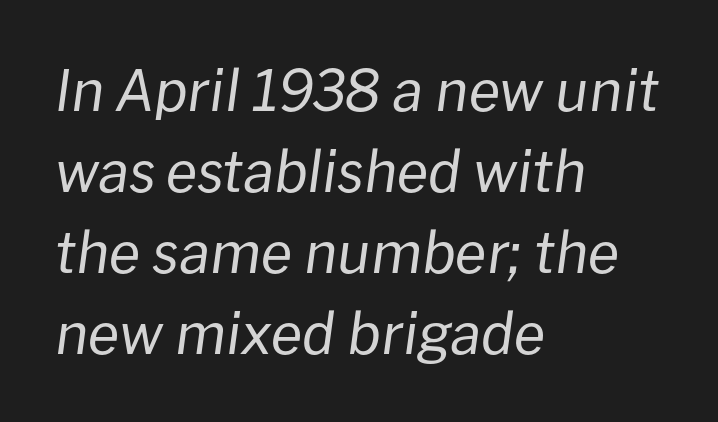
Q: Is the text bold? A: No.
Q: Is the text italic (slanted)? A: Yes, it leans right by about 8 degrees.
Q: Is the text underlined? A: No.
Q: How is the paragraph aligned? A: Left-aligned.
Q: Is the spacing between letters normal or unusually wide? A: Normal.
Q: Is the spacing between lines tight, normal or loose? A: Normal.
Q: Width (condensed, normal, or wide)? A: Normal.
Q: Stroke contrast? A: Low.
Q: x-height? A: Medium.
Q: Monospaced? A: No.
